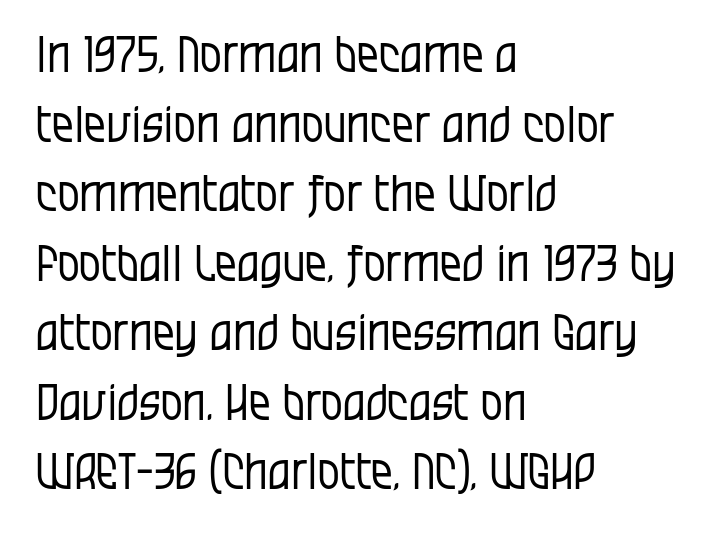
{"serif": "no", "italic": "no", "bold": "no", "weight": "regular", "width": "condensed", "stroke_contrast": "low", "x_height": "large", "monospaced": "no", "underline": "no", "align": "left", "line_spacing": "normal", "line_spacing_ratio": 1.42, "letter_spacing": "normal", "letter_spacing_em": 0.0, "glyph_px": 49}
